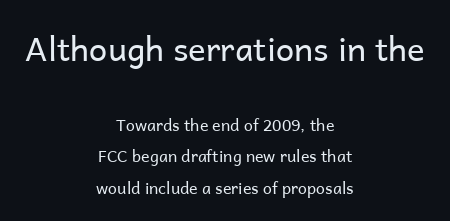
The image shows 33 px regular-weight sans-serif type, upright; set centered, loose line spacing (1.96x), normal letter spacing, not underlined; the first (top) block is 2.06x larger; low stroke contrast and a medium x-height.
